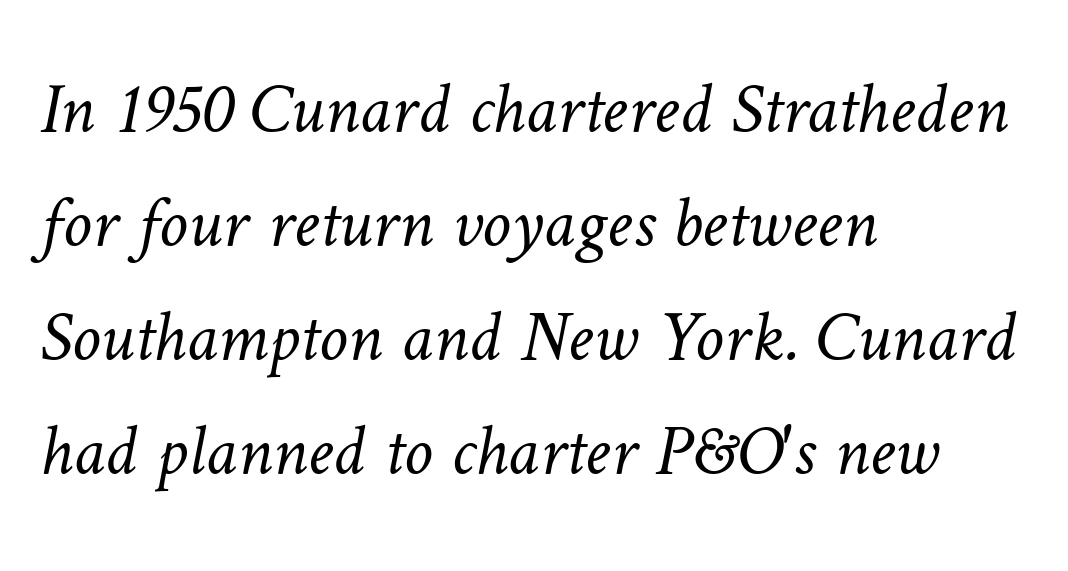
The image shows 73 px light type; set left-aligned, normal line spacing (1.56x), normal letter spacing, not underlined; low stroke contrast and a medium x-height.
